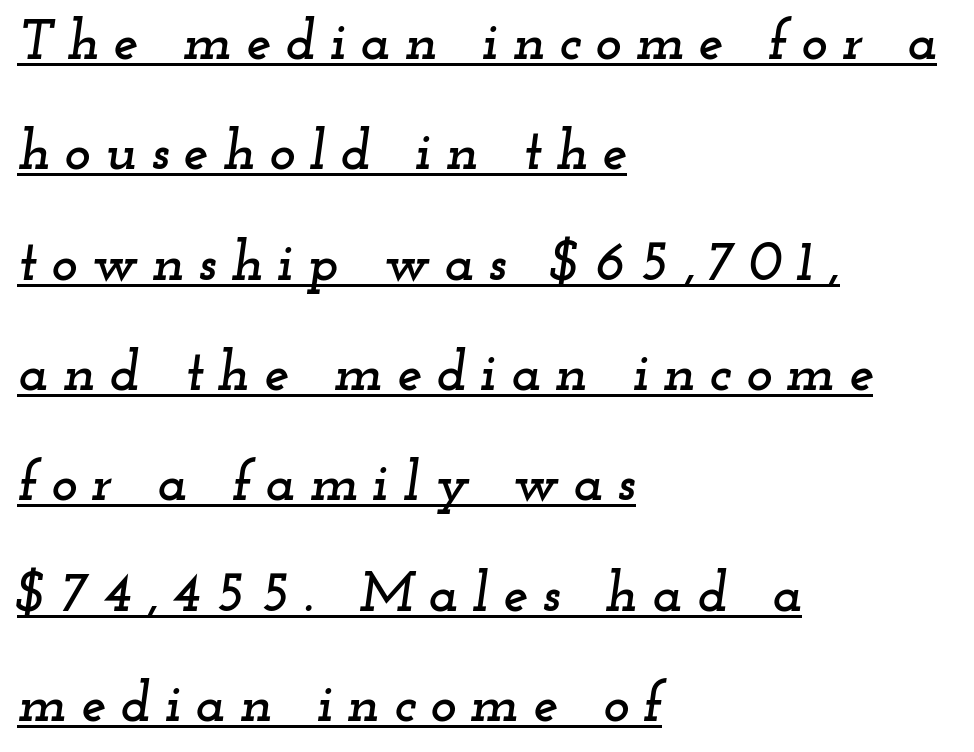
{"serif": "yes", "italic": "yes", "lean": "right", "slant_degrees": 12, "width": "wide", "stroke_contrast": "low", "x_height": "small", "monospaced": "no", "underline": "yes", "align": "left", "line_spacing": "loose", "line_spacing_ratio": 1.97, "letter_spacing": "wide", "letter_spacing_em": 0.25, "glyph_px": 56}
